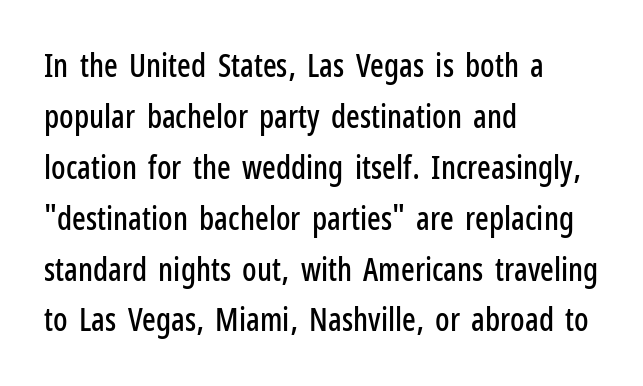
The image shows 32 px condensed sans-serif type, upright; set left-aligned, normal line spacing (1.59x), normal letter spacing, not underlined; low stroke contrast and a medium x-height.
